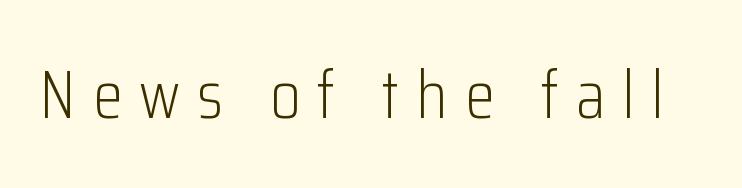
{"serif": "no", "italic": "no", "bold": "no", "weight": "light", "width": "condensed", "stroke_contrast": "low", "x_height": "medium", "monospaced": "no", "underline": "no", "letter_spacing": "wide", "letter_spacing_em": 0.25, "glyph_px": 68}
